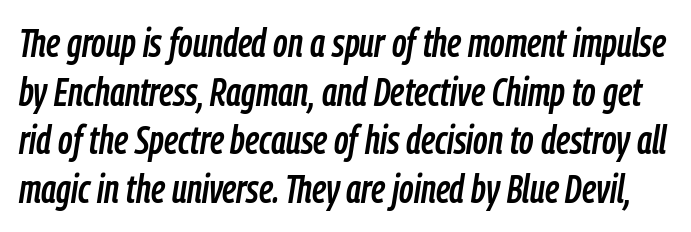
The image shows 39 px condensed type, italic (leaning right); set normal line spacing (1.25x), normal letter spacing, not underlined; low stroke contrast and a medium x-height.
